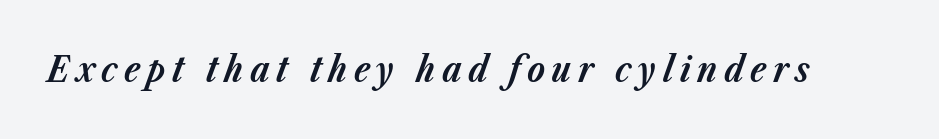
The image shows 36 px bold type, italic (leaning right); set not underlined; low stroke contrast and a medium x-height.
